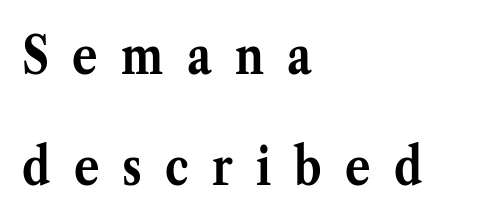
The image shows 53 px semibold serif type, upright; set left-aligned, loose line spacing (2.09x), unusually wide letter spacing (+0.44 em), not underlined; medium stroke contrast and a medium x-height.
